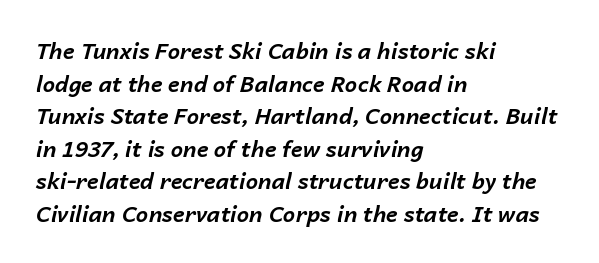
{"italic": "yes", "lean": "right", "slant_degrees": 14, "bold": "yes", "underline": "no", "align": "left", "line_spacing": "normal", "line_spacing_ratio": 1.48, "letter_spacing": "normal", "letter_spacing_em": 0.0, "glyph_px": 22}
